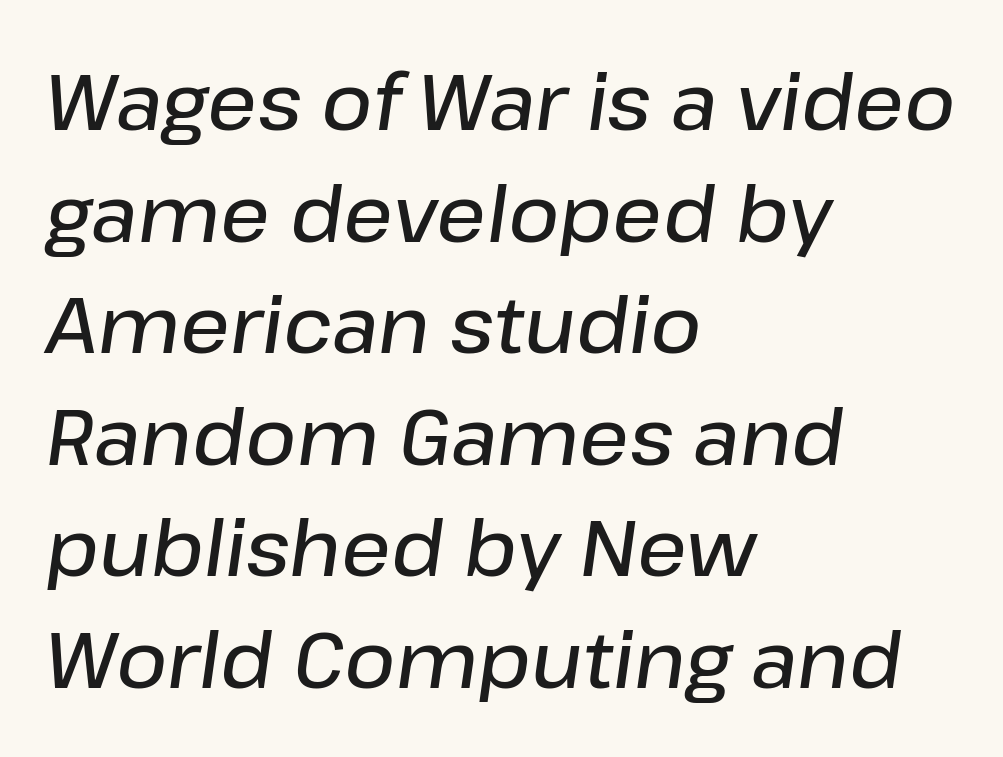
The glyphs have the mass of a demibold cut, below bold. You could call the tracking neutral — neither tight nor loose. Line beginnings align vertically; line endings do not. A clean baseline with only descenders dipping below it.
